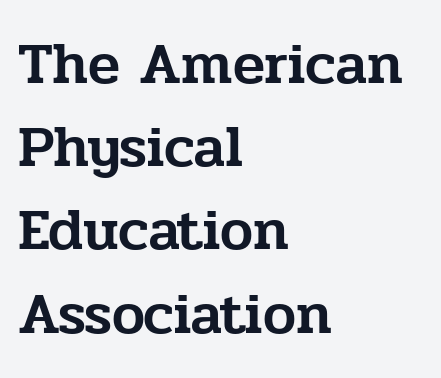
The image shows 59 px serif type, upright; set left-aligned, normal line spacing (1.41x), normal letter spacing, not underlined; low stroke contrast and a medium x-height.
